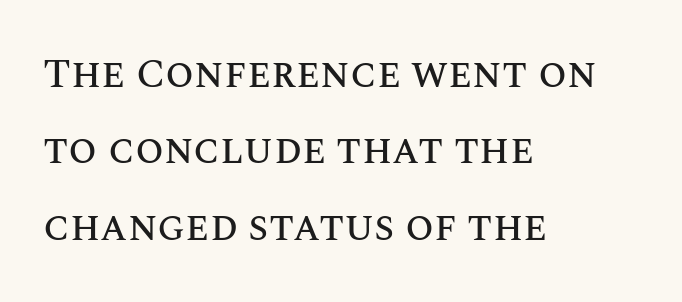
{"italic": "no", "width": "normal", "stroke_contrast": "medium", "x_height": "large", "monospaced": "no", "underline": "no", "align": "left", "line_spacing_ratio": 1.86, "letter_spacing": "normal", "letter_spacing_em": 0.0, "glyph_px": 41}
